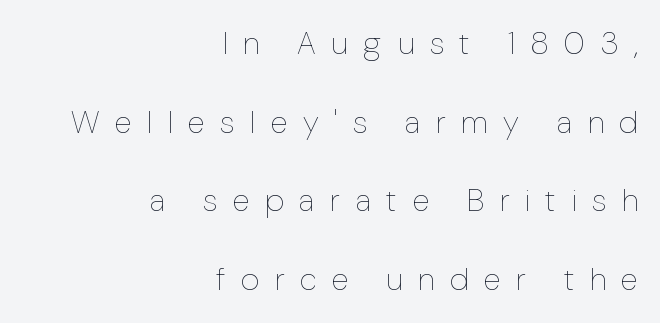
{"italic": "no", "bold": "no", "weight": "thin", "width": "condensed", "stroke_contrast": "low", "x_height": "medium", "monospaced": "no", "underline": "no", "align": "right", "line_spacing": "loose", "line_spacing_ratio": 2.46, "letter_spacing": "wide", "letter_spacing_em": 0.49, "glyph_px": 32}
